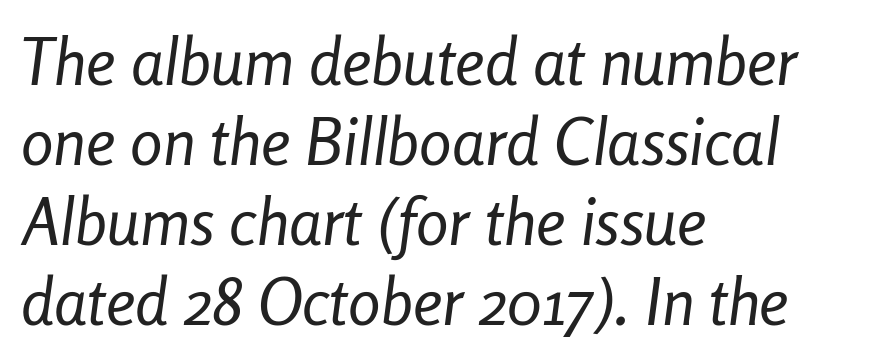
The cut favours lightness, reaching ordinary text weight at its darkest. Each word holds together tightly as a unit, with standard inter-letter gaps. Proportional: the letters do not fall into vertical columns. The area under the type is left untouched. Line beginnings align vertically; line endings do not. The typography opts for an oblique posture over an upright one.
